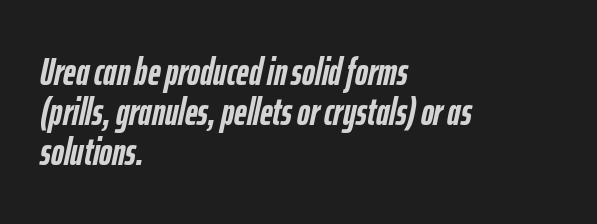
Q: Is the text bold? A: Yes.
Q: Is the text italic (slanted)? A: Yes, it leans right by about 12 degrees.
Q: Is the text underlined? A: No.
Q: How is the paragraph aligned? A: Left-aligned.
Q: Is the spacing between letters normal or unusually wide? A: Normal.
Q: Is the spacing between lines tight, normal or loose? A: Tight.
Q: Width (condensed, normal, or wide)? A: Condensed.
Q: Stroke contrast? A: Low.
Q: x-height? A: Medium.
Q: Monospaced? A: No.
